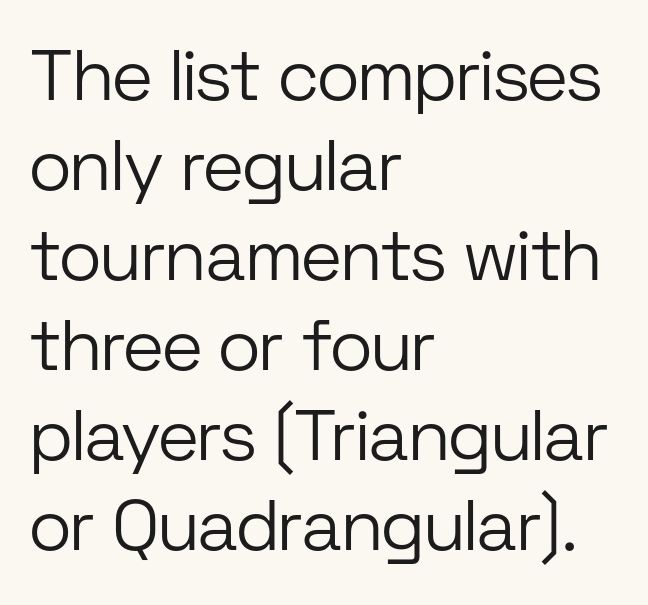
Weight: not bold — regular or lighter. The rendering uses natural spacing where letterforms have individual widths. This is the regular roman posture of the typeface. In terms of leading, this rendering sits right in the middle.
